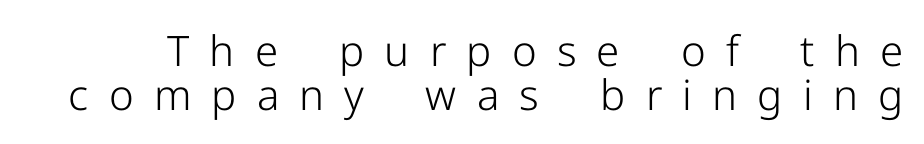
Only glyphs here, with clear space below each row. You could only call the tracking loose — the letters float apart. A sans-serif font was chosen for this passage. Quick note: not italic, upright. The typesetting does not lean heavy: it is not bold.
